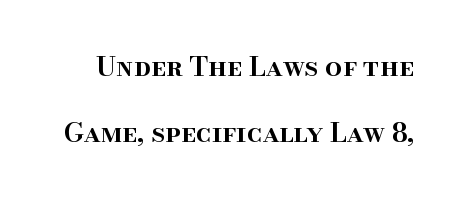
The image shows 27 px text type, upright; set loose line spacing (2.43x), normal letter spacing, not underlined.
